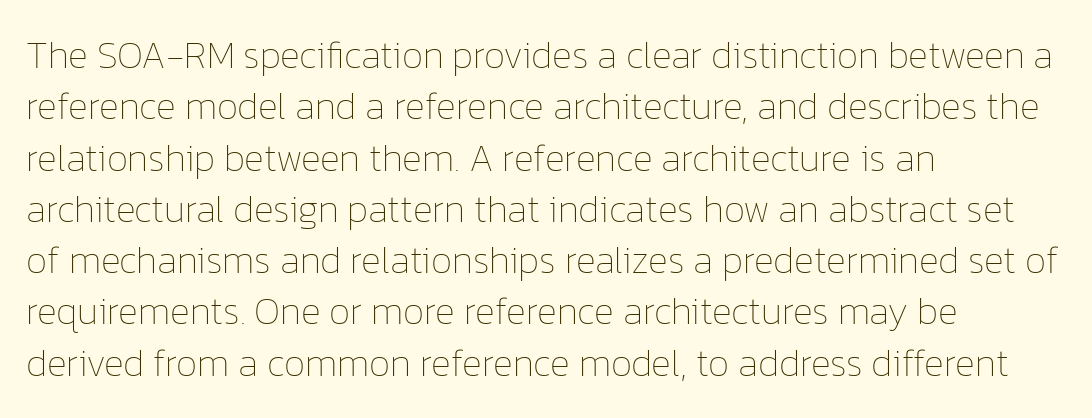
{"italic": "no", "bold": "no", "weight": "thin", "width": "normal", "stroke_contrast": "low", "x_height": "medium", "monospaced": "no", "underline": "no", "align": "left", "line_spacing": "normal", "line_spacing_ratio": 1.35, "letter_spacing": "normal", "letter_spacing_em": 0.0, "glyph_px": 38}
